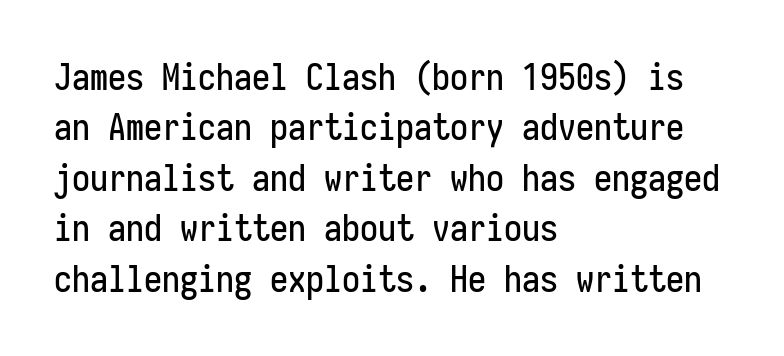
The image shows 36 px condensed sans-serif type, upright, monospaced; set left-aligned, normal line spacing (1.4x), normal letter spacing, not underlined; low stroke contrast and a medium x-height.
